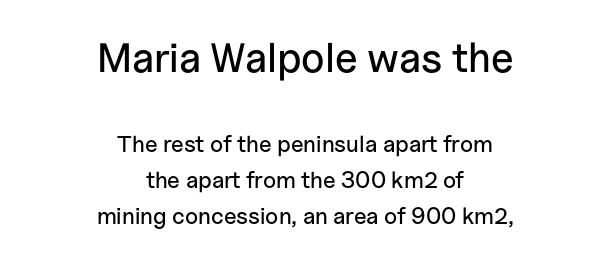
Q: Is the text italic (slanted)? A: No, it is upright.
Q: Is the typeface a serif or a sans-serif typeface? A: Sans-serif.
Q: Is the text underlined? A: No.
Q: How is the paragraph aligned? A: Centered.
Q: Is the spacing between letters normal or unusually wide? A: Normal.
Q: Is the spacing between lines tight, normal or loose? A: Normal.
Q: Which block of text is set in a larger size, the first (top) or the second (bottom)? A: The first (top) one.
Q: Width (condensed, normal, or wide)? A: Normal.
Q: Stroke contrast? A: Low.
Q: x-height? A: Medium.
Q: Monospaced? A: No.
